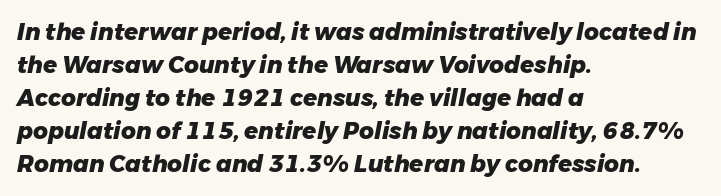
The passage shown is not underscored anywhere. Tall strokes in this sample are angled rather than plumb. One-word summary of the alignment: left. The letters sit at their default tracking, neither squeezed nor spread.
